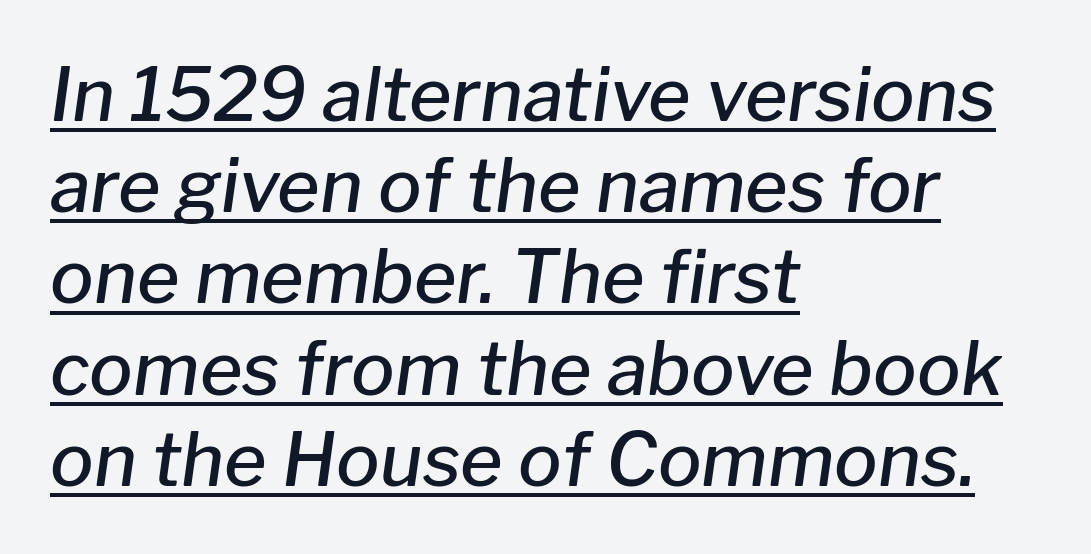
The image shows 73 px semibold type, italic (leaning right); set left-aligned, normal line spacing (1.25x), normal letter spacing, underlined; low stroke contrast and a medium x-height.
